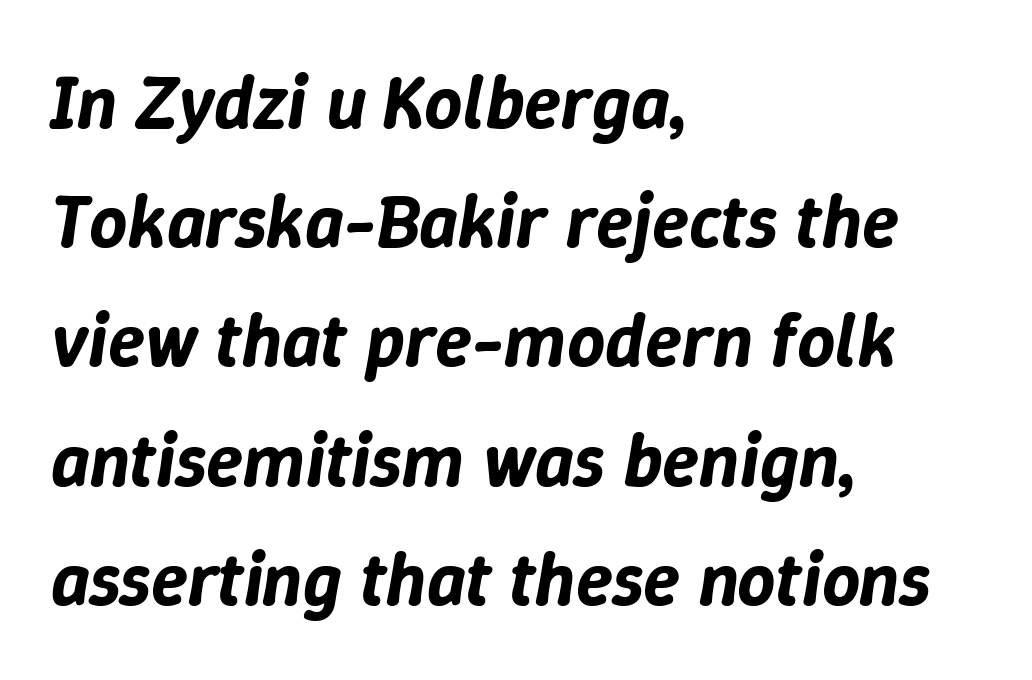
Q: Is the text italic (slanted)? A: Yes, it leans right by about 9 degrees.
Q: Is the text underlined? A: No.
Q: How is the paragraph aligned? A: Left-aligned.
Q: Is the spacing between letters normal or unusually wide? A: Normal.
Q: Is the spacing between lines tight, normal or loose? A: Normal.
Q: Width (condensed, normal, or wide)? A: Normal.
Q: Stroke contrast? A: Low.
Q: x-height? A: Medium.
Q: Monospaced? A: No.
